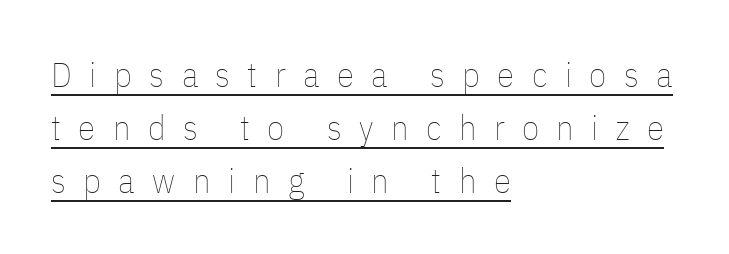
{"italic": "no", "bold": "no", "weight": "thin", "width": "condensed", "stroke_contrast": "low", "x_height": "medium", "monospaced": "no", "underline": "yes", "align": "left", "line_spacing": "normal", "line_spacing_ratio": 1.51, "letter_spacing": "wide", "letter_spacing_em": 0.5, "glyph_px": 35}
